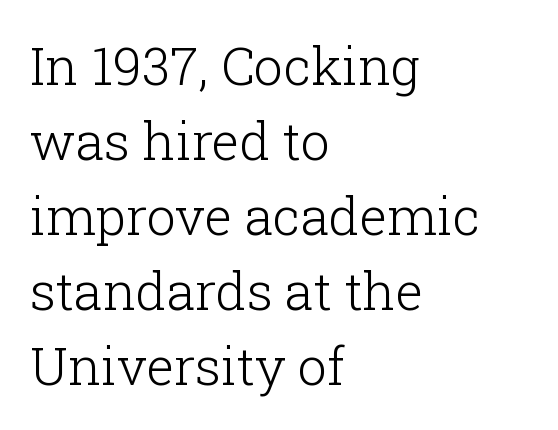
Stems and bowls with no extra thickness — not bold. Check the space under the baseline: it is left empty. The rendering shows small feet on the letterforms — a serif design. The letterforms sit shoulder to shoulder at normal distance.
